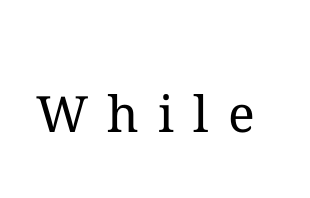
Q: Is the text bold? A: No.
Q: Is the text italic (slanted)? A: No, it is upright.
Q: Is the text underlined? A: No.
Q: Is the spacing between letters normal or unusually wide? A: Unusually wide.
Q: Width (condensed, normal, or wide)? A: Normal.
Q: Stroke contrast? A: Medium.
Q: x-height? A: Medium.
Q: Monospaced? A: No.
